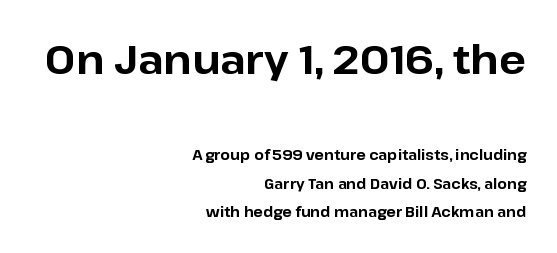
{"serif": "no", "italic": "no", "bold": "yes", "weight": "bold", "width": "normal", "stroke_contrast": "low", "x_height": "medium", "monospaced": "no", "underline": "no", "align": "right", "line_spacing": "loose", "line_spacing_ratio": 2.05, "letter_spacing": "normal", "letter_spacing_em": 0.0, "larger_block": "first", "size_ratio": 2.86, "glyph_px": 40}
